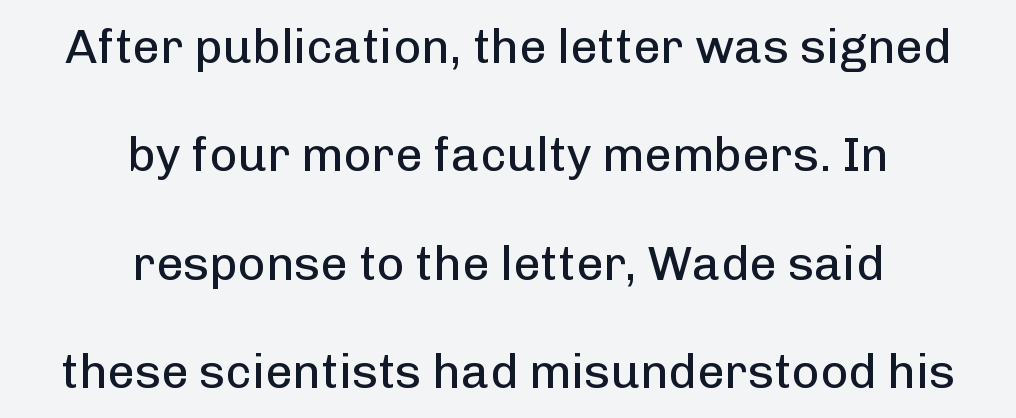
Q: Is the text bold? A: No.
Q: Is the text italic (slanted)? A: No, it is upright.
Q: Is the typeface a serif or a sans-serif typeface? A: Sans-serif.
Q: Is the text underlined? A: No.
Q: How is the paragraph aligned? A: Centered.
Q: Is the spacing between letters normal or unusually wide? A: Normal.
Q: Is the spacing between lines tight, normal or loose? A: Loose.
Q: Width (condensed, normal, or wide)? A: Normal.
Q: Stroke contrast? A: Low.
Q: x-height? A: Medium.
Q: Monospaced? A: No.
